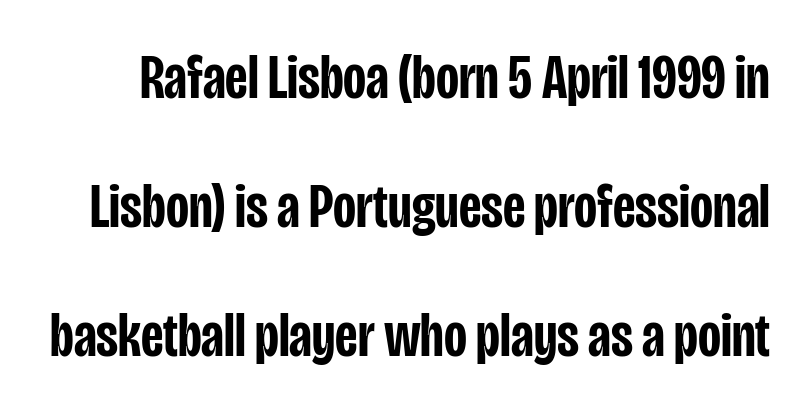
This rendering leaves character spacing at its baseline value. The line-height multiplier appears high, well above default. Notice how the stems are strictly vertical — no italics here. Just letters on the line, the space beneath them empty. The letters advance in unequal steps, a hallmark of proportional type. Check where the strokes stop: nothing finishes them off — pure sans.
